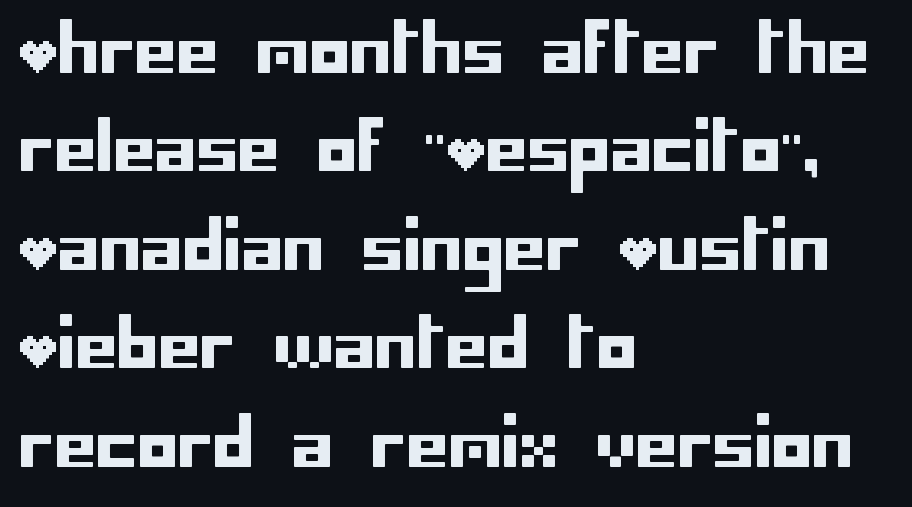
Q: Is the text italic (slanted)? A: No, it is upright.
Q: Is the typeface a serif or a sans-serif typeface? A: Sans-serif.
Q: Is the text underlined? A: No.
Q: How is the paragraph aligned? A: Left-aligned.
Q: Is the spacing between letters normal or unusually wide? A: Normal.
Q: Is the spacing between lines tight, normal or loose? A: Normal.
Q: Width (condensed, normal, or wide)? A: Normal.
Q: Stroke contrast? A: Low.
Q: x-height? A: Large.
